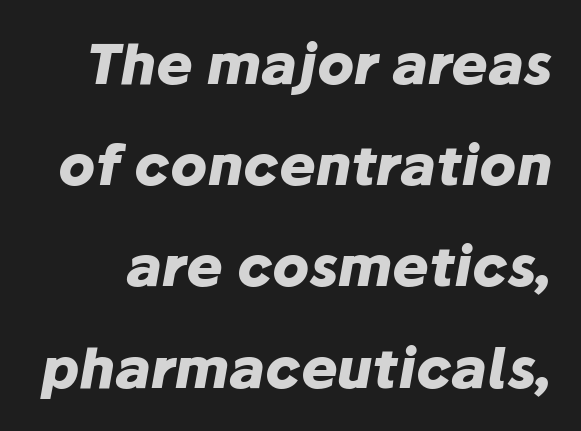
Q: Is the text bold? A: Yes.
Q: Is the text italic (slanted)? A: Yes, it leans right by about 10 degrees.
Q: Is the text underlined? A: No.
Q: Is the spacing between letters normal or unusually wide? A: Normal.
Q: Width (condensed, normal, or wide)? A: Normal.
Q: Stroke contrast? A: Low.
Q: x-height? A: Medium.
Q: Monospaced? A: No.
